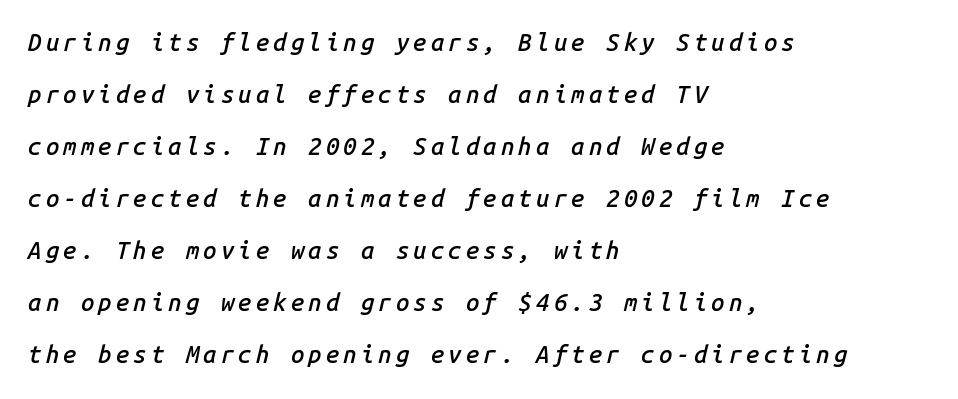
Q: Is the text bold? A: Semi-bold.
Q: Is the text italic (slanted)? A: Yes, it leans right by about 14 degrees.
Q: Is the text underlined? A: No.
Q: How is the paragraph aligned? A: Left-aligned.
Q: Is the spacing between lines tight, normal or loose? A: Loose.
